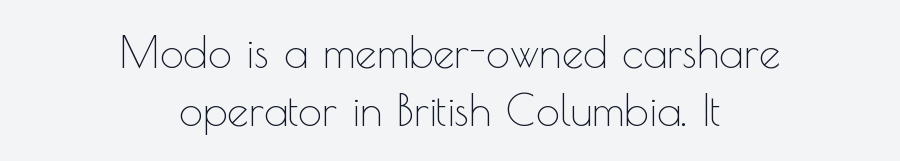
{"serif": "no", "italic": "no", "bold": "no", "weight": "thin", "width": "normal", "x_height": "small", "monospaced": "no", "underline": "no", "align": "center", "line_spacing": "normal", "line_spacing_ratio": 1.34, "letter_spacing": "normal", "letter_spacing_em": 0.0, "glyph_px": 43}
